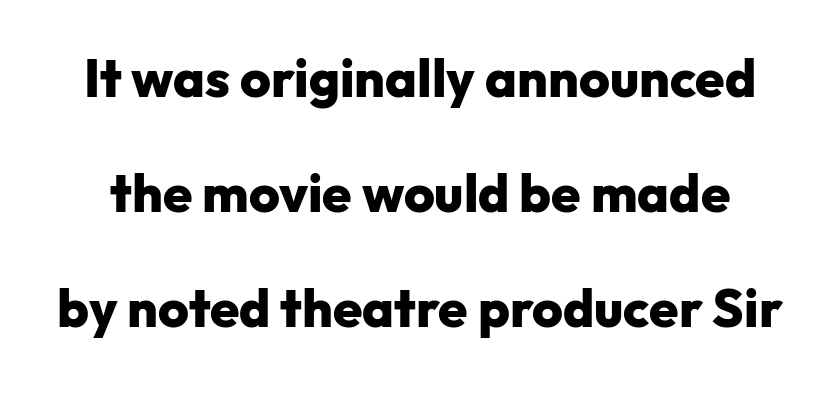
{"serif": "no", "italic": "no", "bold": "yes", "weight": "heavy", "width": "normal", "stroke_contrast": "low", "x_height": "medium", "monospaced": "no", "underline": "no", "line_spacing": "loose", "line_spacing_ratio": 2.17, "letter_spacing": "normal", "letter_spacing_em": 0.0, "glyph_px": 53}
